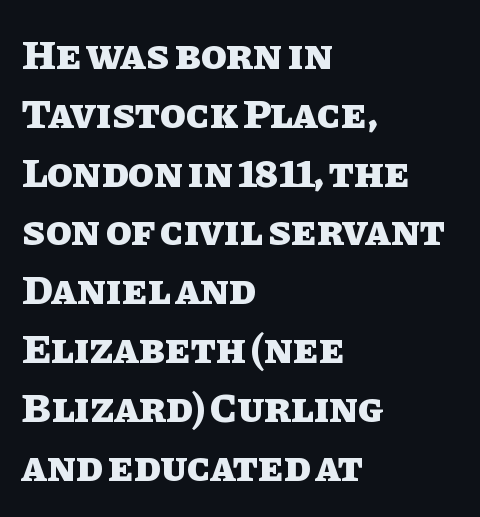
The image shows 42 px heavy type, upright; set left-aligned, normal line spacing (1.4x), normal letter spacing, not underlined; low stroke contrast and a large x-height.
